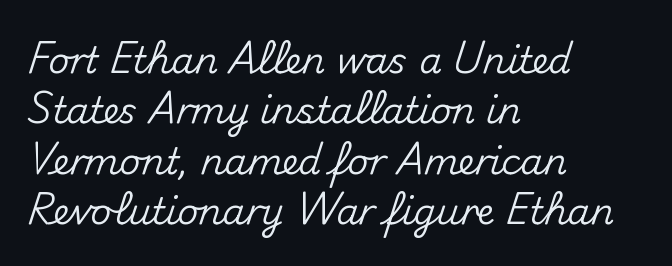
{"serif": "no", "width": "normal", "stroke_contrast": "medium", "x_height": "small", "monospaced": "no", "underline": "no", "align": "left", "line_spacing": "normal", "line_spacing_ratio": 1.4, "letter_spacing": "normal", "letter_spacing_em": 0.0, "glyph_px": 36}
